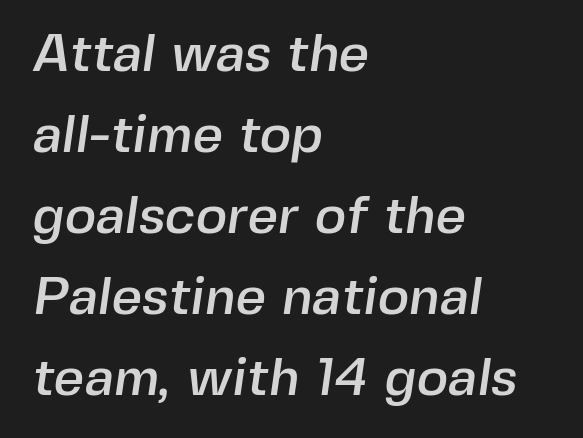
{"serif": "no", "width": "normal", "x_height": "medium", "monospaced": "no", "underline": "no", "align": "left", "line_spacing": "normal", "line_spacing_ratio": 1.53, "letter_spacing": "normal", "letter_spacing_em": 0.0, "glyph_px": 53}
